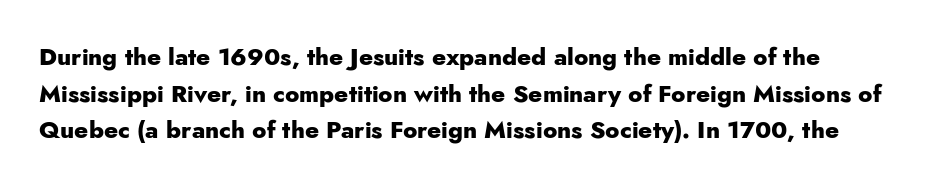
The rendering uses a moderate line-height, typical for paragraphs. Posture: straight, roman, zero tilt. Tracking value appears to be zero — textbook default spacing. Nobody drew a line under any word here. Bold? Absolutely — the strokes are thick and heavy.
